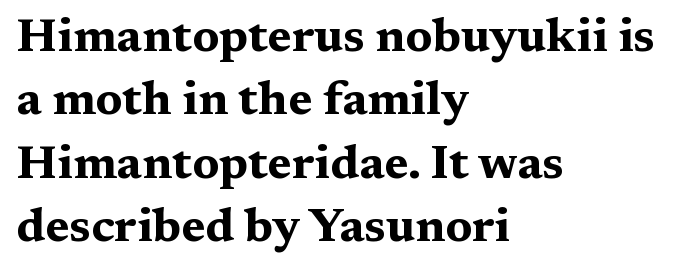
The image shows 47 px bold, wide serif type, upright; set left-aligned, normal line spacing (1.35x), normal letter spacing, not underlined; medium stroke contrast and a medium x-height.
